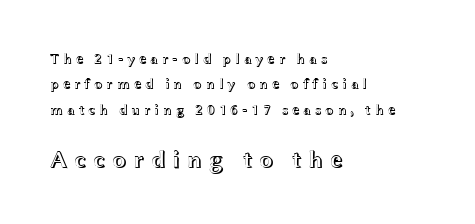
The image shows 24 px text type, upright; set left-aligned, line spacing 1.81x, unusually wide letter spacing (+0.26 em), not underlined; the second (bottom) block is 1.71x larger.
